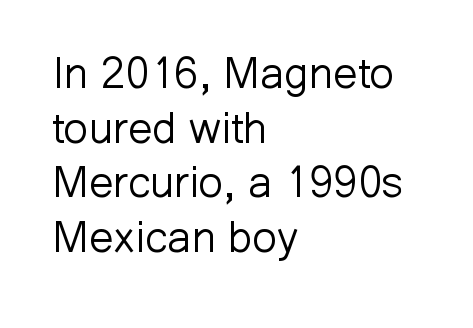
{"serif": "no", "italic": "no", "bold": "no", "weight": "light", "width": "normal", "stroke_contrast": "low", "x_height": "medium", "monospaced": "no", "underline": "no", "align": "left", "line_spacing_ratio": 1.24, "letter_spacing": "normal", "letter_spacing_em": 0.0, "glyph_px": 44}
